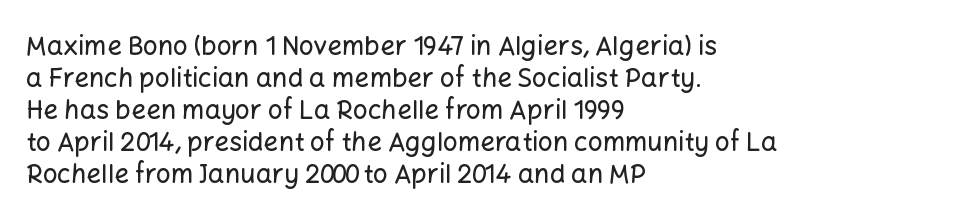
Q: Is the text italic (slanted)? A: No, it is upright.
Q: Is the text underlined? A: No.
Q: How is the paragraph aligned? A: Left-aligned.
Q: Is the spacing between letters normal or unusually wide? A: Normal.
